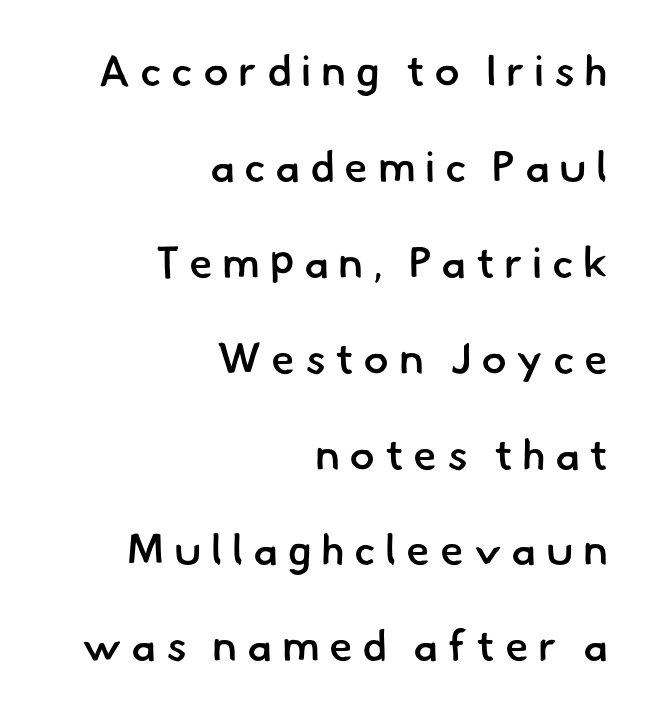
Regarding leading, the lines here are spaced well apart. Looks like regular typesetting: each glyph gets only the width it needs. Quick note: underline off. The lines are quadded right. The rendering inserts visible extra space after every character.
